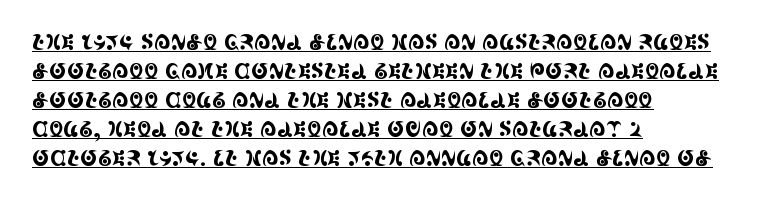
{"italic": "no", "underline": "yes", "align": "left", "line_spacing": "normal", "line_spacing_ratio": 1.38, "letter_spacing": "normal", "letter_spacing_em": 0.0, "glyph_px": 21}
